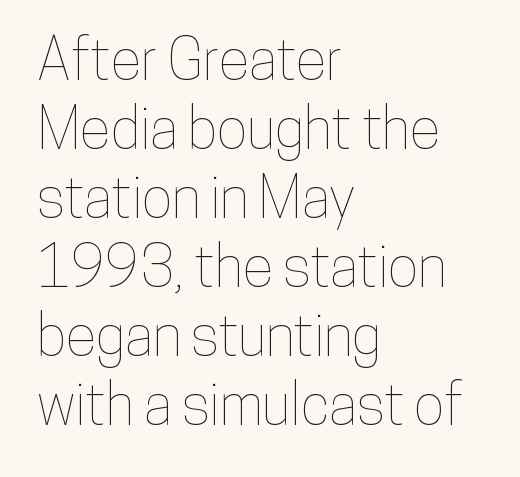
Q: Is the text italic (slanted)? A: No, it is upright.
Q: Is the text underlined? A: No.
Q: How is the paragraph aligned? A: Left-aligned.
Q: Is the spacing between letters normal or unusually wide? A: Normal.
Q: Width (condensed, normal, or wide)? A: Condensed.
Q: Stroke contrast? A: Low.
Q: x-height? A: Medium.
Q: Monospaced? A: No.
